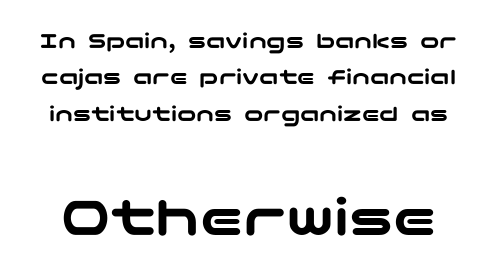
The image shows 59 px wide sans-serif type, upright; set normal line spacing (1.52x), normal letter spacing, not underlined; the second (bottom) block is 2.46x larger; low stroke contrast and a medium x-height.
